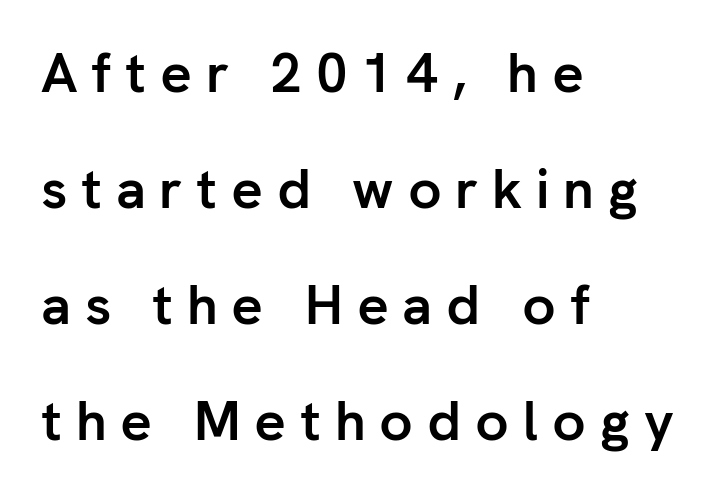
A great deal of white space separates one row of letters from the next. Serifs: no, the terminals of the letterforms are clean. Character widths vary here, with narrow letters taking less room than wide ones. Unlike italic type, these characters show no tilt at all.
